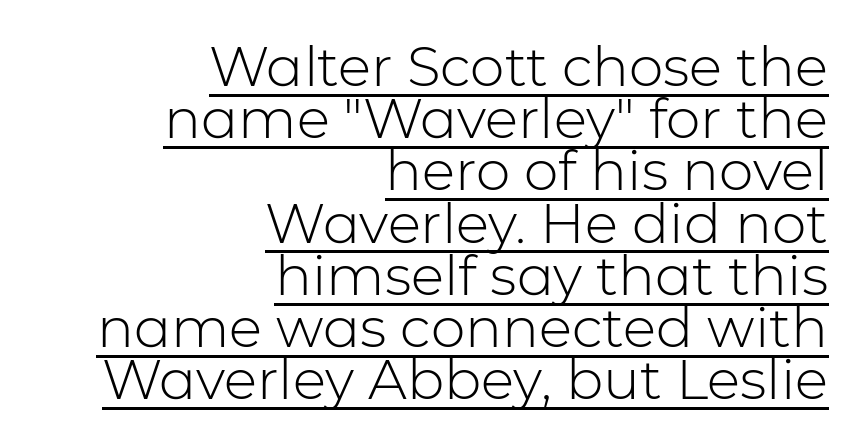
Q: Is the text bold? A: No.
Q: Is the text italic (slanted)? A: No, it is upright.
Q: Is the typeface a serif or a sans-serif typeface? A: Sans-serif.
Q: Is the text underlined? A: Yes.
Q: How is the paragraph aligned? A: Right-aligned.
Q: Is the spacing between letters normal or unusually wide? A: Normal.
Q: Is the spacing between lines tight, normal or loose? A: Tight.
Q: Width (condensed, normal, or wide)? A: Normal.
Q: Stroke contrast? A: Low.
Q: x-height? A: Medium.
Q: Monospaced? A: No.
